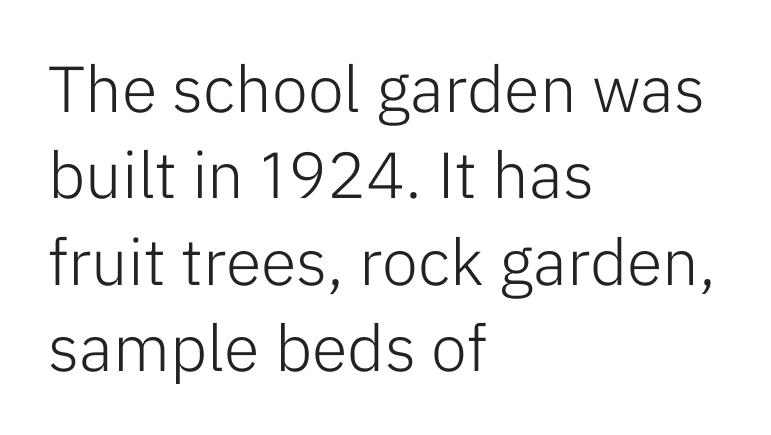
The image shows 65 px light sans-serif type, upright; set left-aligned, normal line spacing (1.33x), normal letter spacing, not underlined; low stroke contrast and a medium x-height.
